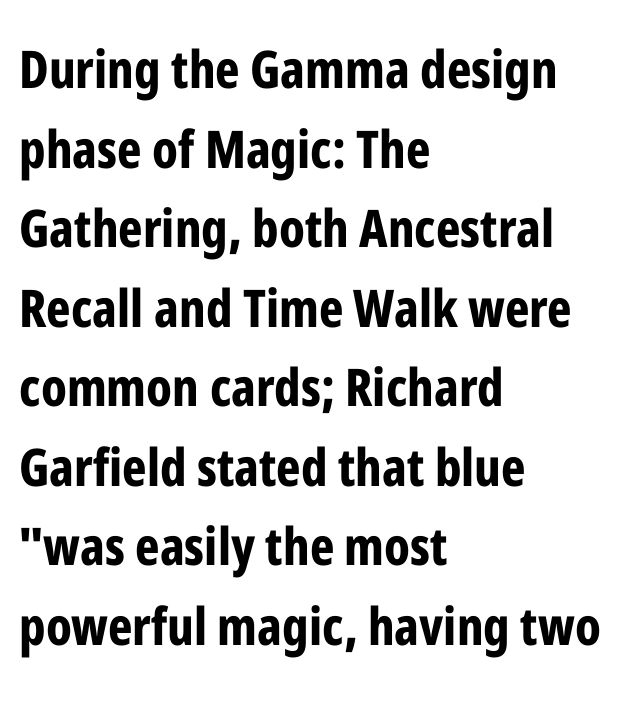
Posture: straight, roman, zero tilt. Horizontal alignment here is leftward, the default for most running prose. Nothing sits at the stroke ends, so this counts as sans-serif. Notice how descenders clear the ascenders below comfortably — that's standard leading.
